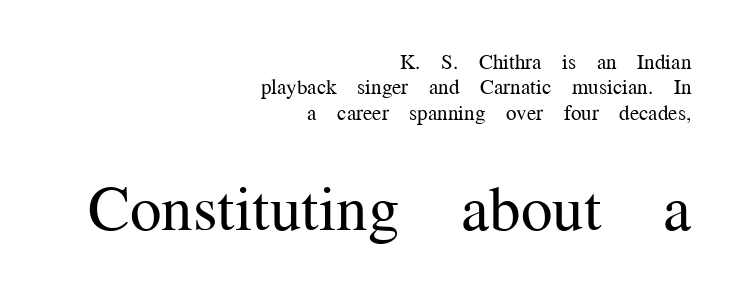
{"serif": "yes", "italic": "no", "bold": "no", "weight": "regular", "width": "normal", "stroke_contrast": "medium", "x_height": "medium", "monospaced": "no", "underline": "no", "align": "right", "line_spacing_ratio": 1.21, "letter_spacing": "normal", "letter_spacing_em": 0.0, "larger_block": "second", "size_ratio": 3.0, "glyph_px": 63}
